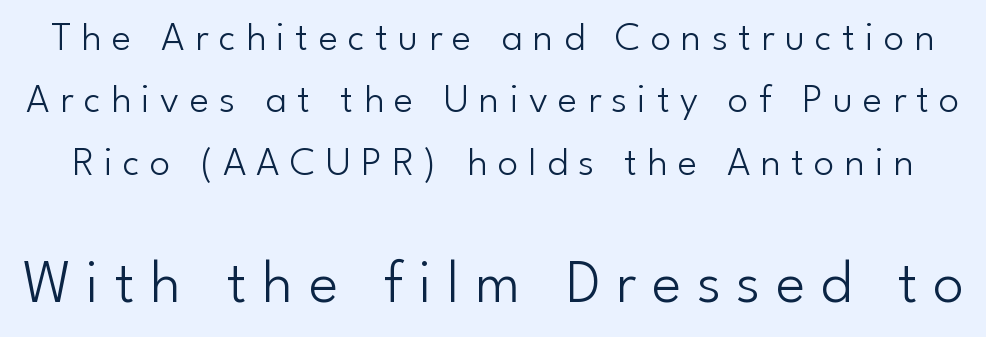
{"serif": "no", "italic": "no", "bold": "no", "weight": "light", "width": "normal", "stroke_contrast": "low", "x_height": "small", "monospaced": "no", "underline": "no", "line_spacing": "normal", "line_spacing_ratio": 1.52, "letter_spacing": "wide", "letter_spacing_em": 0.25, "larger_block": "second", "size_ratio": 1.51, "glyph_px": 62}
